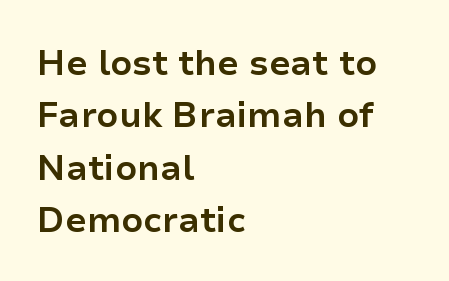
Q: Is the text bold? A: Yes.
Q: Is the text italic (slanted)? A: No, it is upright.
Q: Is the typeface a serif or a sans-serif typeface? A: Sans-serif.
Q: Is the text underlined? A: No.
Q: How is the paragraph aligned? A: Left-aligned.
Q: Is the spacing between letters normal or unusually wide? A: Normal.
Q: Is the spacing between lines tight, normal or loose? A: Normal.
Q: Width (condensed, normal, or wide)? A: Normal.
Q: Stroke contrast? A: Low.
Q: x-height? A: Medium.
Q: Monospaced? A: No.
